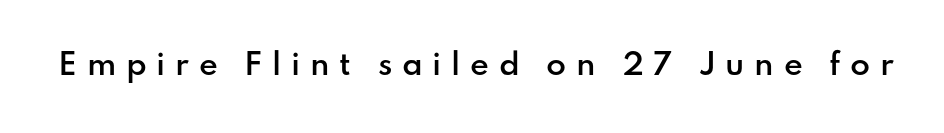
{"serif": "no", "italic": "no", "bold": "semi", "weight": "semibold", "width": "normal", "stroke_contrast": "low", "x_height": "small", "monospaced": "no", "underline": "no", "letter_spacing": "wide", "letter_spacing_em": 0.33, "glyph_px": 29}
